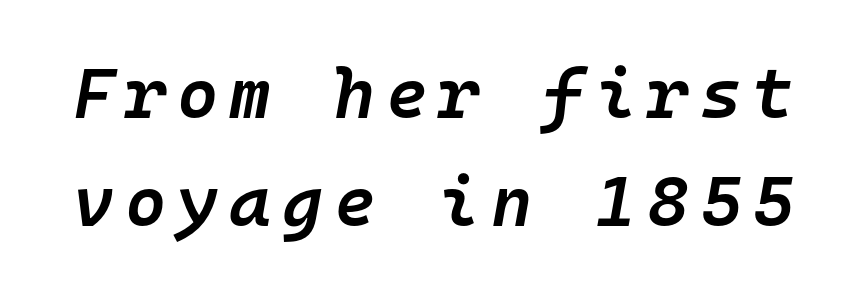
The gap between lines stays unmarked. Summary of vertical rhythm: regular, with standard interline spacing. Is this a fixed-width face? Yes — each glyph sits in an identical cell. Would a proofreader flag this as italicized? Yes.
